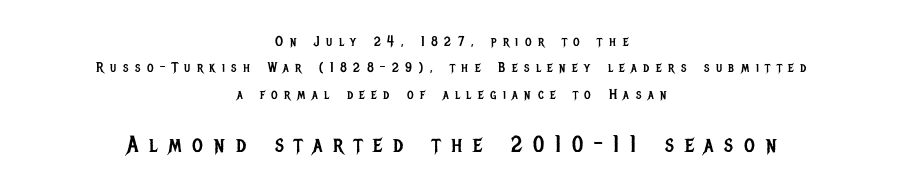
{"italic": "no", "bold": "no", "underline": "no", "align": "center", "line_spacing_ratio": 1.89, "letter_spacing": "wide", "letter_spacing_em": 0.47, "larger_block": "second", "size_ratio": 1.64, "glyph_px": 23}
